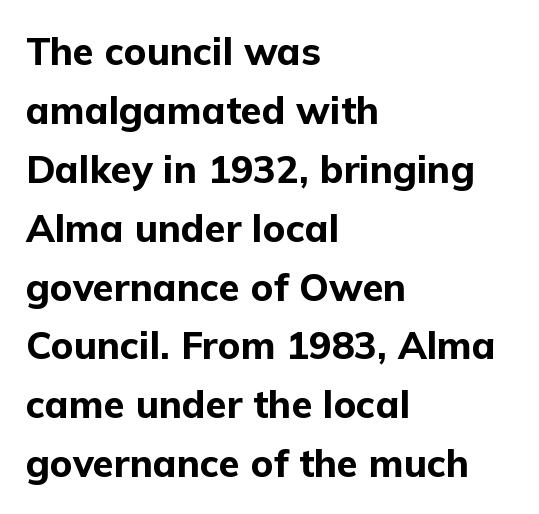
Q: Is the text bold? A: Yes.
Q: Is the text italic (slanted)? A: No, it is upright.
Q: Is the typeface a serif or a sans-serif typeface? A: Sans-serif.
Q: Is the text underlined? A: No.
Q: How is the paragraph aligned? A: Left-aligned.
Q: Is the spacing between letters normal or unusually wide? A: Normal.
Q: Is the spacing between lines tight, normal or loose? A: Normal.
Q: Width (condensed, normal, or wide)? A: Normal.
Q: Stroke contrast? A: Low.
Q: x-height? A: Medium.
Q: Monospaced? A: No.
